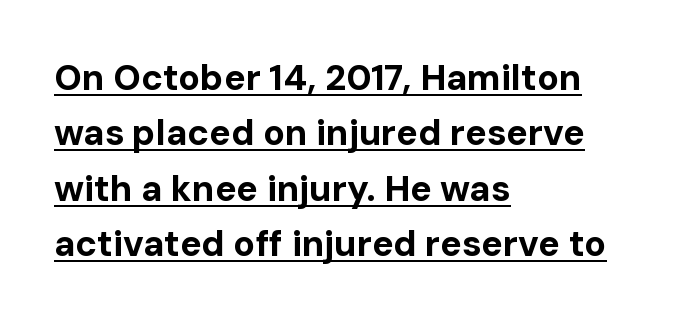
The image shows 36 px bold sans-serif type, upright; set left-aligned, normal line spacing (1.54x), normal letter spacing, underlined; low stroke contrast and a medium x-height.
